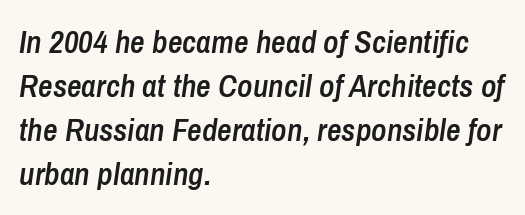
The image shows 32 px semibold, condensed type, italic (leaning right); set left-aligned, normal line spacing (1.38x), normal letter spacing, not underlined; low stroke contrast and a medium x-height.
